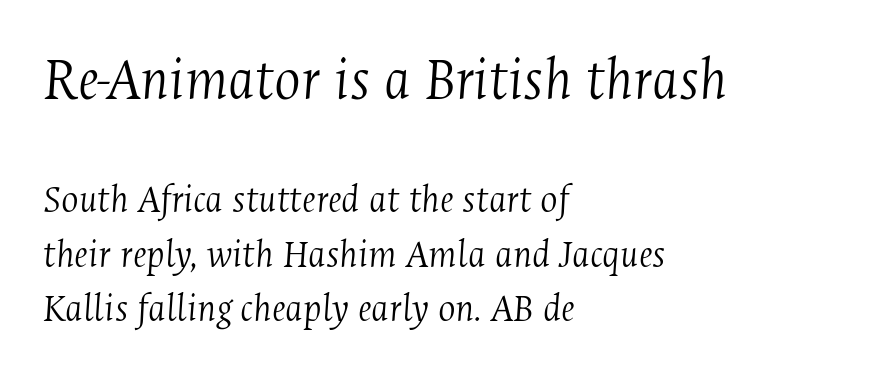
{"serif": "yes", "italic": "yes", "lean": "right", "slant_degrees": 4, "bold": "no", "weight": "light", "width": "condensed", "stroke_contrast": "medium", "x_height": "medium", "monospaced": "no", "underline": "no", "align": "left", "line_spacing": "normal", "line_spacing_ratio": 1.33, "letter_spacing": "normal", "letter_spacing_em": 0.0, "larger_block": "first", "size_ratio": 1.51, "glyph_px": 62}
